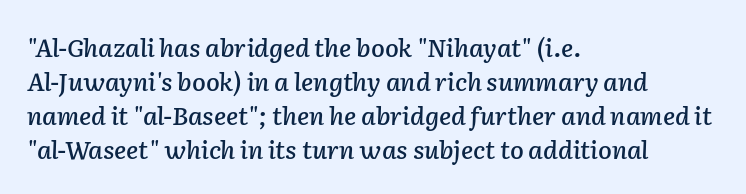
{"italic": "yes", "lean": "right", "slant_degrees": 2, "underline": "no", "align": "left", "line_spacing": "normal", "line_spacing_ratio": 1.36, "letter_spacing": "normal", "letter_spacing_em": 0.0, "glyph_px": 25}
